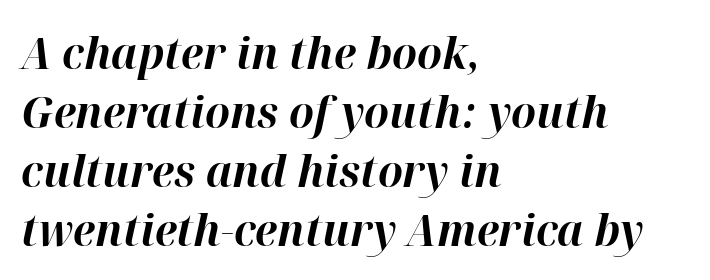
Each letter keeps its own natural width here, so spacing adapts to shape. The glyphs are unaccompanied by any horizontal stroke below them. The line texture is even and compact thanks to regular tracking. Vertical spacing — default. Horizontal alignment here is leftward, the default for most running prose.
